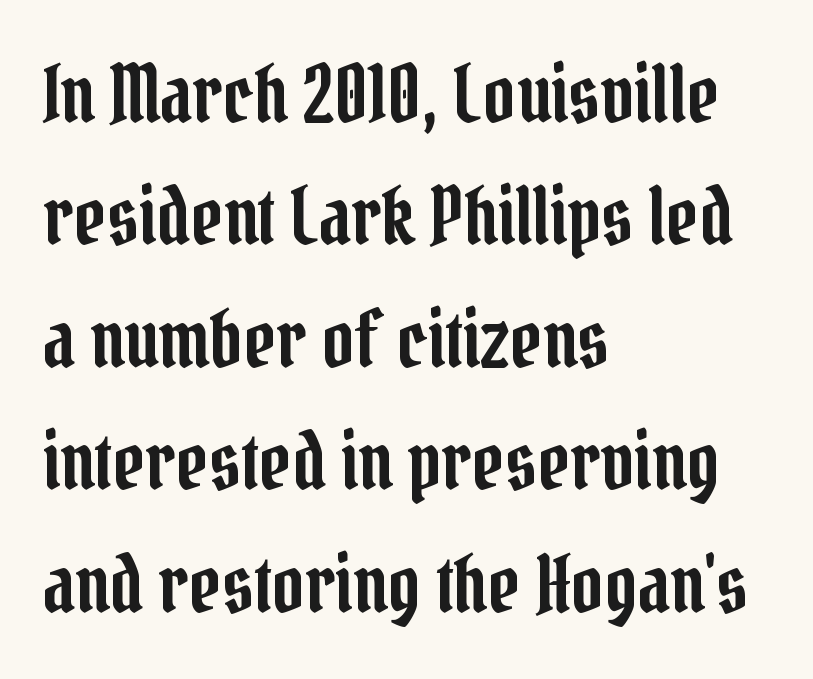
Q: Is the text italic (slanted)? A: No, it is upright.
Q: Is the typeface a serif or a sans-serif typeface? A: Serif.
Q: Is the text underlined? A: No.
Q: How is the paragraph aligned? A: Left-aligned.
Q: Is the spacing between letters normal or unusually wide? A: Normal.
Q: Is the spacing between lines tight, normal or loose? A: Normal.
Q: Width (condensed, normal, or wide)? A: Condensed.
Q: Stroke contrast? A: Low.
Q: x-height? A: Medium.
Q: Monospaced? A: No.
